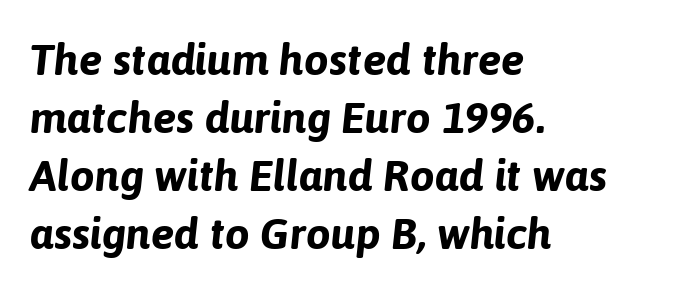
The image shows 44 px bold type, italic (leaning right); set left-aligned, normal line spacing (1.32x), normal letter spacing, not underlined; low stroke contrast and a medium x-height.
